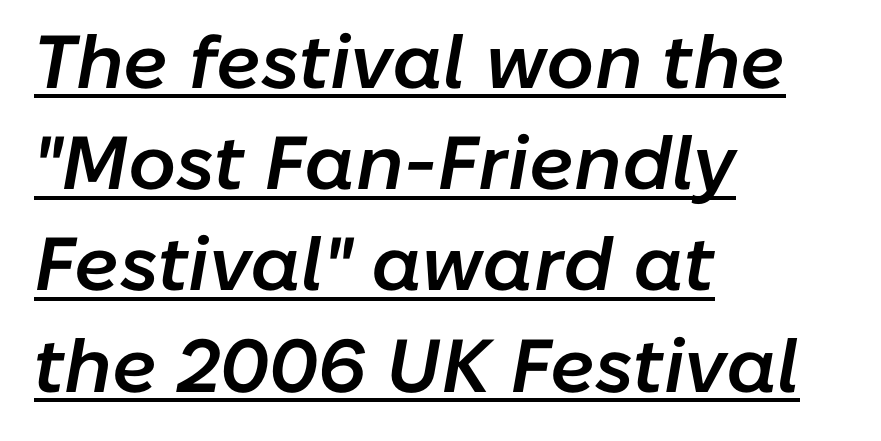
The image shows 75 px semibold type, italic (leaning right); set left-aligned, normal line spacing (1.35x), normal letter spacing, underlined; low stroke contrast and a medium x-height.
